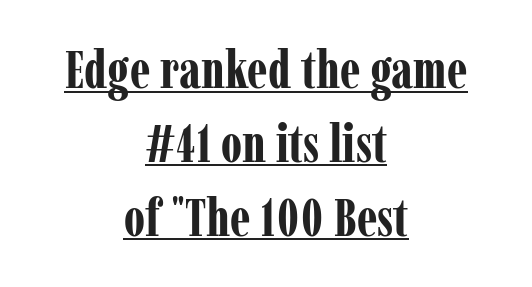
{"serif": "yes", "italic": "no", "bold": "yes", "weight": "bold", "width": "condensed", "stroke_contrast": "low", "x_height": "medium", "monospaced": "no", "underline": "yes", "align": "center", "line_spacing": "normal", "line_spacing_ratio": 1.42, "letter_spacing": "normal", "letter_spacing_em": 0.0, "glyph_px": 52}
